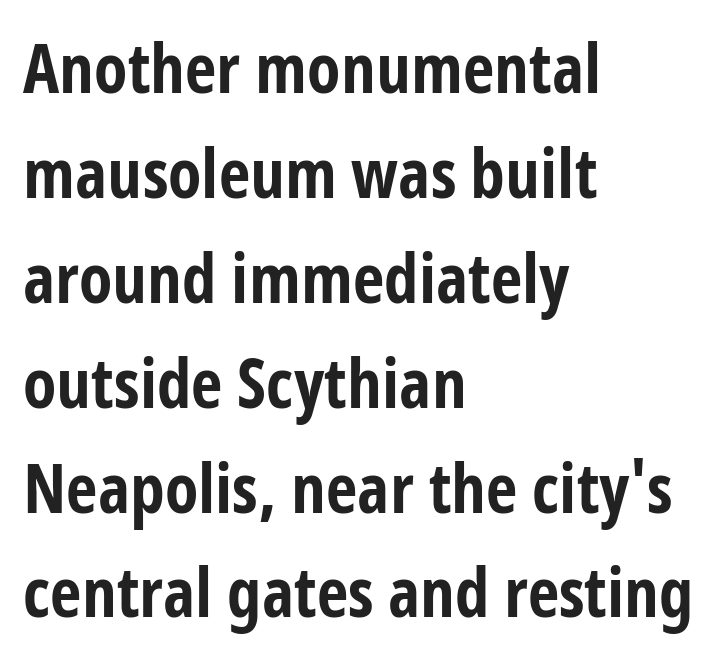
A sans-serif font was chosen for this passage. Notice how the passage keeps a crisp vertical edge on the left only. Glance below the letters and you will spot only blank space. The space between consecutive lines is moderate.
